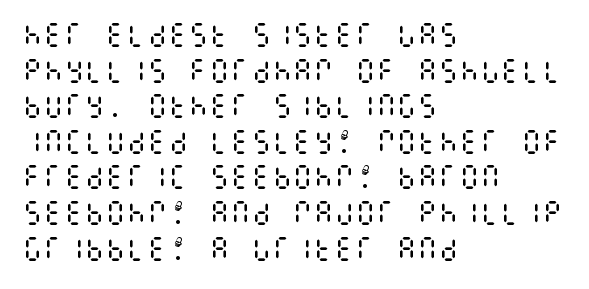
Q: Is the text bold? A: No.
Q: Is the text italic (slanted)? A: No, it is upright.
Q: Is the text underlined? A: No.
Q: How is the paragraph aligned? A: Left-aligned.
Q: Is the spacing between letters normal or unusually wide? A: Normal.
Q: Is the spacing between lines tight, normal or loose? A: Normal.
